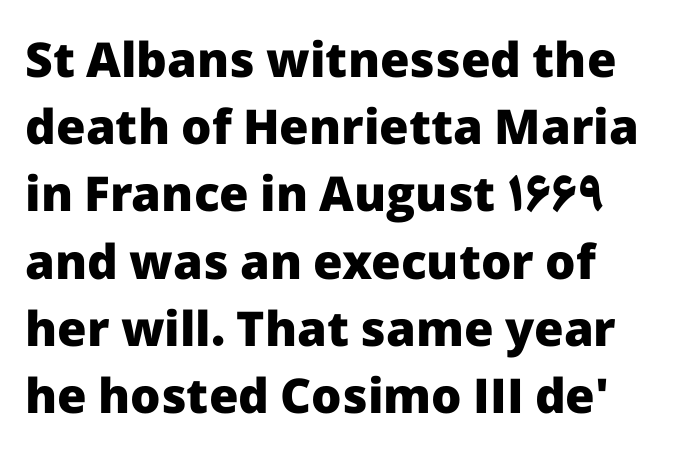
Summary of weight: heavy, a full bold. A typesetter would call this proportional, since set widths differ per character. Does the leading feel generous? No, just average. Examine the stroke ends and you'll find no serifs.
